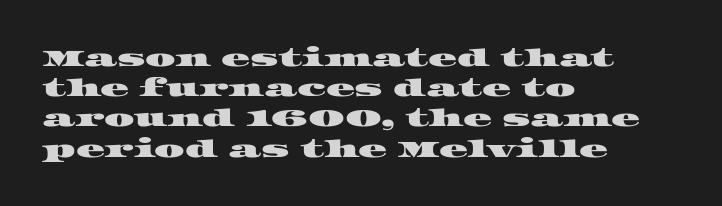
{"underline": "no", "align": "left", "line_spacing": "normal", "line_spacing_ratio": 1.26, "letter_spacing": "normal", "letter_spacing_em": 0.0, "glyph_px": 24}
